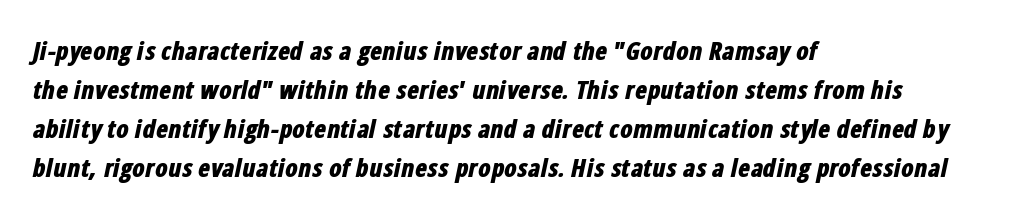
Q: Is the text bold? A: Yes.
Q: Is the text italic (slanted)? A: Yes, it leans right by about 12 degrees.
Q: Is the text underlined? A: No.
Q: How is the paragraph aligned? A: Left-aligned.
Q: Is the spacing between letters normal or unusually wide? A: Normal.
Q: Is the spacing between lines tight, normal or loose? A: Normal.
